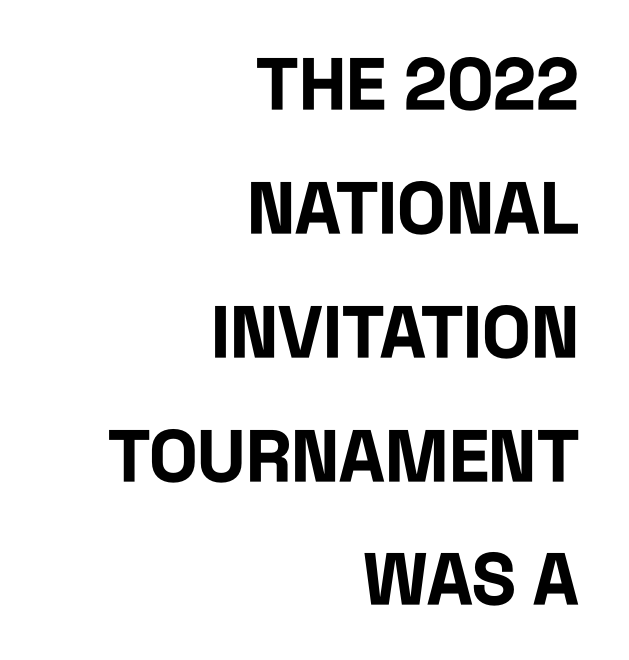
The image shows 72 px bold, condensed sans-serif type, upright; set right-aligned, line spacing 1.72x, normal letter spacing, not underlined; low stroke contrast and a large x-height.
